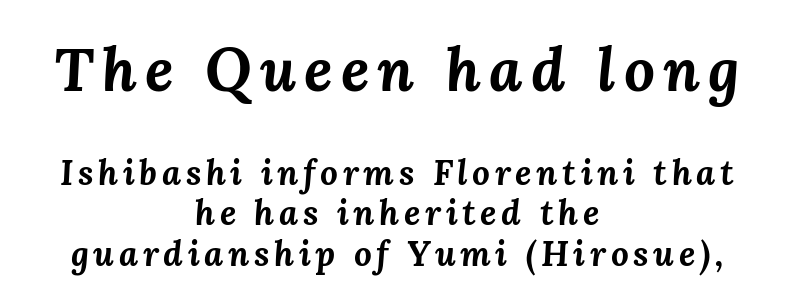
The image shows 61 px bold type, italic (leaning right); set centered, line spacing 1.16x, not underlined; the first (top) block is 1.74x larger; medium stroke contrast and a medium x-height.
